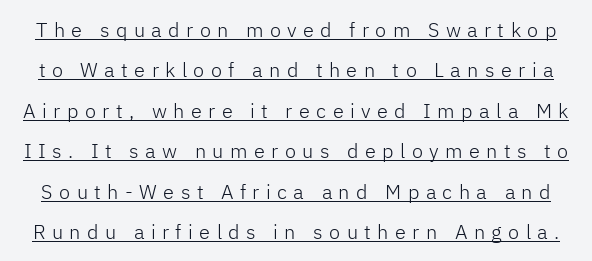
{"italic": "no", "bold": "no", "underline": "yes", "line_spacing": "loose", "line_spacing_ratio": 2.02, "letter_spacing": "wide", "letter_spacing_em": 0.32, "glyph_px": 20}
